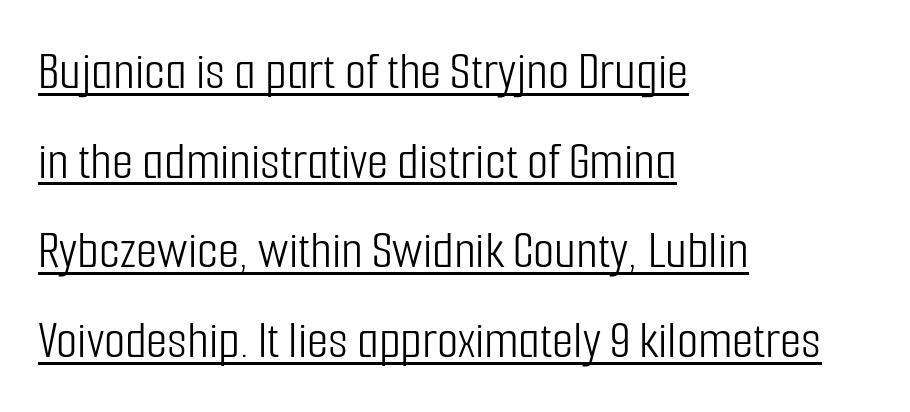
Is there an underline? Yes — a line sits under the letters. The rendering anchors every line to the left-hand side. Note the varied advance widths — an 'i' is clearly narrower than an 'm'. Italic: no, the glyphs are upright roman.
